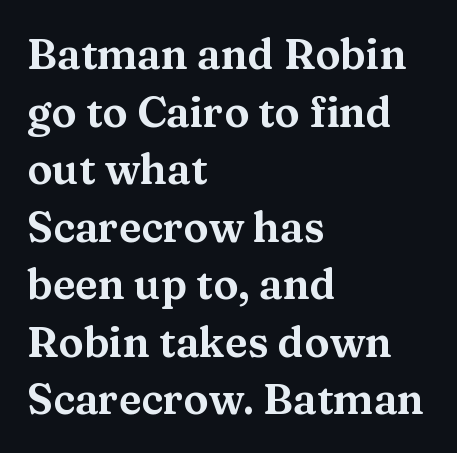
{"serif": "yes", "italic": "no", "width": "wide", "stroke_contrast": "medium", "x_height": "medium", "monospaced": "no", "underline": "no", "align": "left", "line_spacing": "normal", "line_spacing_ratio": 1.37, "letter_spacing": "normal", "letter_spacing_em": 0.0, "glyph_px": 42}
